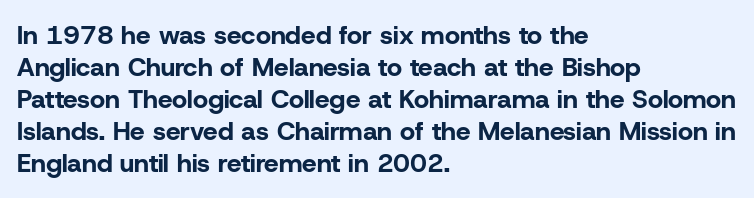
Q: Is the text bold? A: Yes.
Q: Is the text italic (slanted)? A: No, it is upright.
Q: Is the text underlined? A: No.
Q: How is the paragraph aligned? A: Left-aligned.
Q: Is the spacing between letters normal or unusually wide? A: Normal.
